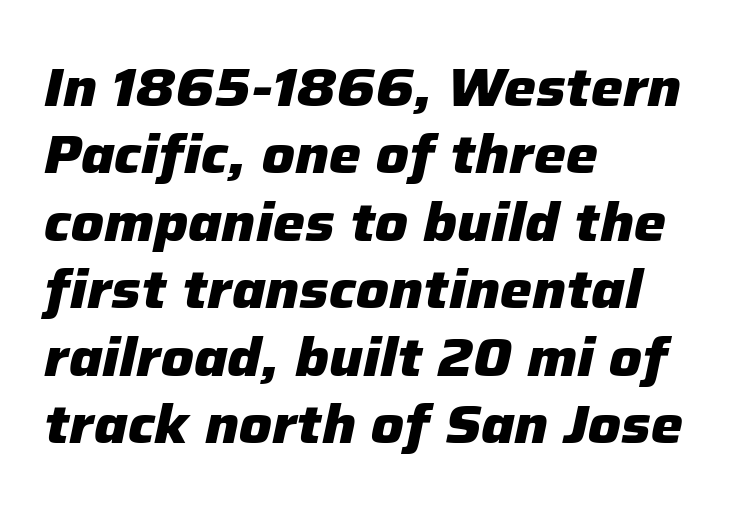
{"italic": "yes", "lean": "right", "slant_degrees": 12, "bold": "yes", "weight": "heavy", "width": "normal", "stroke_contrast": "low", "x_height": "medium", "monospaced": "no", "underline": "no", "align": "left", "line_spacing": "normal", "line_spacing_ratio": 1.25, "letter_spacing": "normal", "letter_spacing_em": 0.0, "glyph_px": 54}
